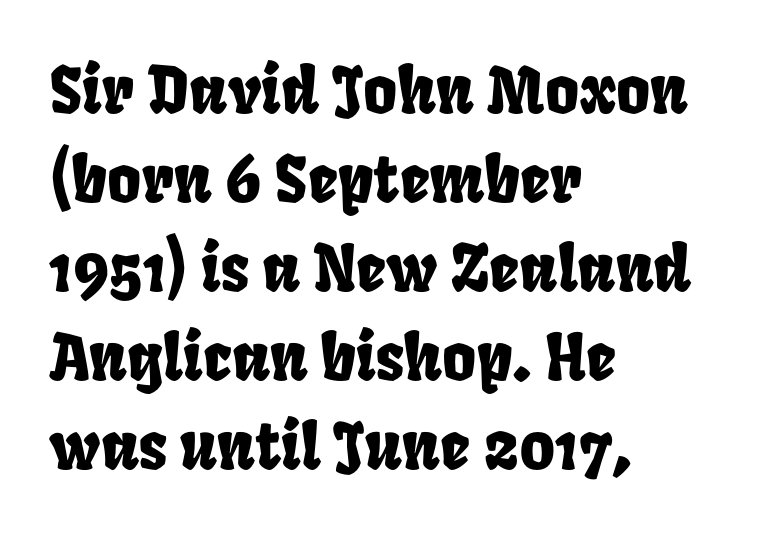
{"width": "condensed", "stroke_contrast": "low", "x_height": "large", "monospaced": "no", "underline": "no", "align": "left", "line_spacing": "normal", "line_spacing_ratio": 1.37, "letter_spacing": "normal", "letter_spacing_em": 0.0, "glyph_px": 65}
